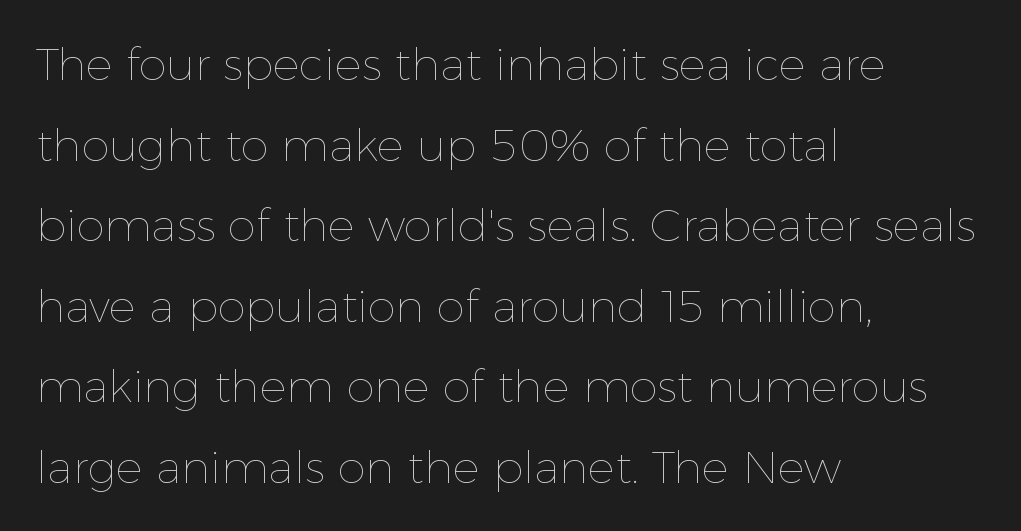
The image shows 45 px thin type, upright; set left-aligned, line spacing 1.79x, normal letter spacing, not underlined; a medium x-height.
